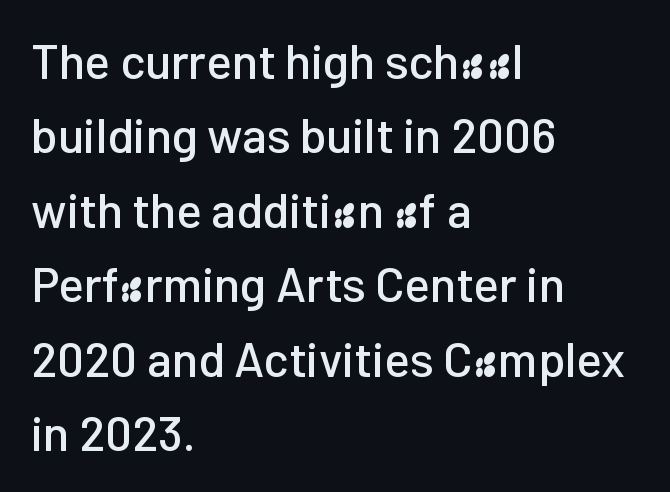
Q: Is the text italic (slanted)? A: No, it is upright.
Q: Is the typeface a serif or a sans-serif typeface? A: Sans-serif.
Q: Is the text underlined? A: No.
Q: How is the paragraph aligned? A: Left-aligned.
Q: Is the spacing between letters normal or unusually wide? A: Normal.
Q: Is the spacing between lines tight, normal or loose? A: Normal.
Q: Width (condensed, normal, or wide)? A: Normal.
Q: Stroke contrast? A: Low.
Q: x-height? A: Medium.
Q: Monospaced? A: No.
